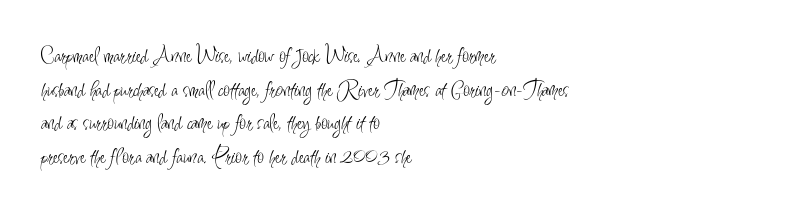
{"bold": "no", "underline": "no", "align": "left", "line_spacing": "normal", "line_spacing_ratio": 1.4, "letter_spacing": "normal", "letter_spacing_em": 0.0, "glyph_px": 24}
